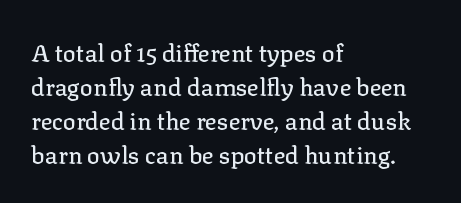
{"italic": "no", "underline": "no", "align": "left", "line_spacing": "normal", "line_spacing_ratio": 1.41, "letter_spacing": "normal", "letter_spacing_em": 0.0, "glyph_px": 24}
